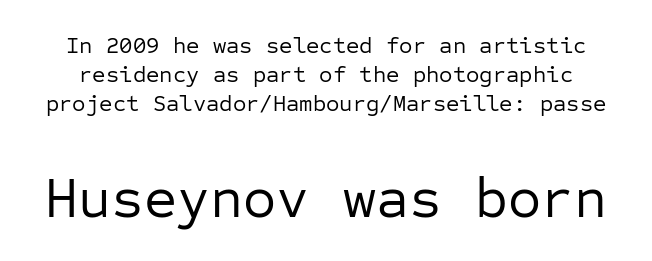
Is this a fixed-width face? Yes — each glyph sits in an identical cell. Note: no serifs on the glyphs. Compared with a typical body face, this is equally light or lighter still. The passage shown stacks its lines at a standard gap. Check under the words: just untouched page. This is roman type, the default non-slanted kind.
